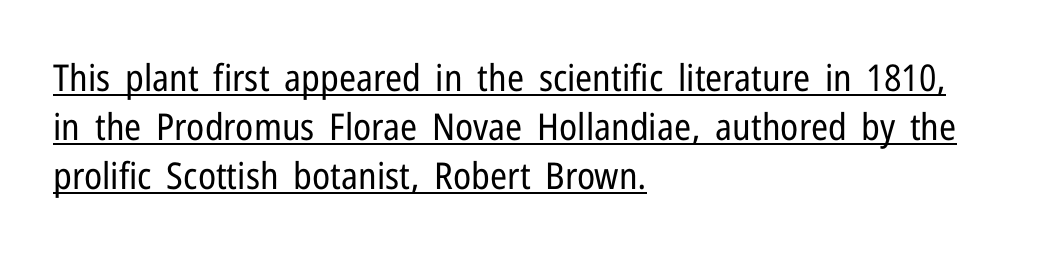
Q: Is the text bold? A: No.
Q: Is the text italic (slanted)? A: No, it is upright.
Q: Is the typeface a serif or a sans-serif typeface? A: Sans-serif.
Q: Is the text underlined? A: Yes.
Q: How is the paragraph aligned? A: Left-aligned.
Q: Is the spacing between letters normal or unusually wide? A: Normal.
Q: Is the spacing between lines tight, normal or loose? A: Normal.
Q: Width (condensed, normal, or wide)? A: Condensed.
Q: Stroke contrast? A: Low.
Q: x-height? A: Medium.
Q: Monospaced? A: No.
